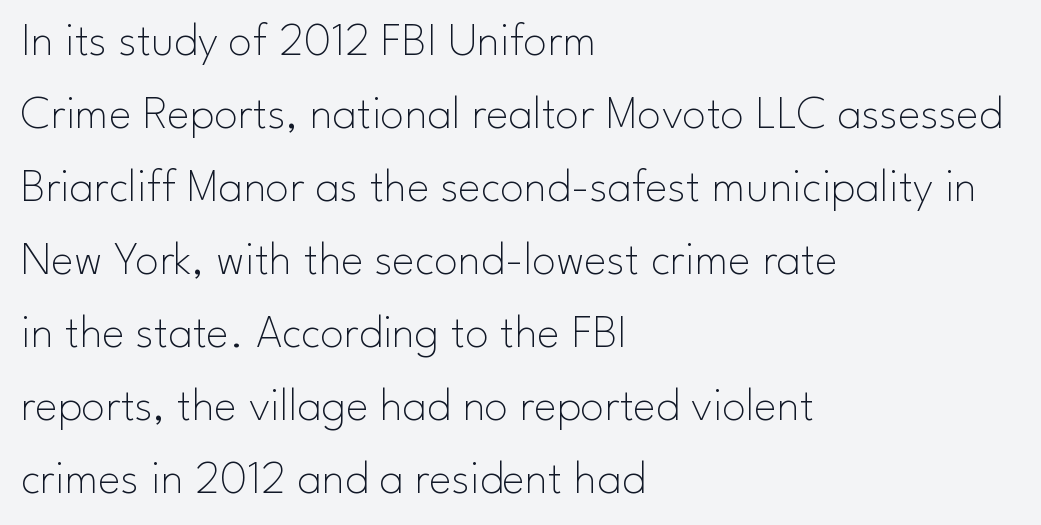
{"serif": "no", "italic": "no", "bold": "no", "weight": "thin", "width": "normal", "stroke_contrast": "low", "x_height": "small", "monospaced": "no", "underline": "no", "align": "left", "line_spacing": "normal", "line_spacing_ratio": 1.52, "letter_spacing": "normal", "letter_spacing_em": 0.0, "glyph_px": 48}
